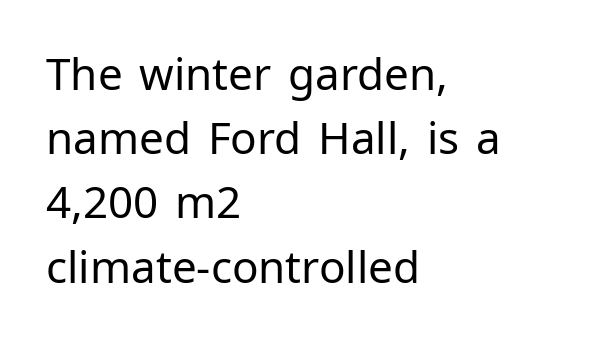
The image shows 44 px regular-weight sans-serif type, upright; set left-aligned, normal line spacing (1.46x), normal letter spacing, not underlined; low stroke contrast and a medium x-height.
